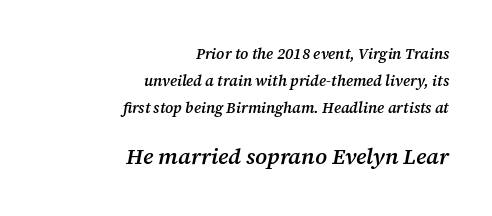
The letters are semibold — heavier than regular but short of a full bold. This rendering features lettering with no underline. Spacing between characters is what you'd get straight out of the box. Typeset ragged left — the right edge is the straight one. An italicized treatment has been applied to the whole sample.
